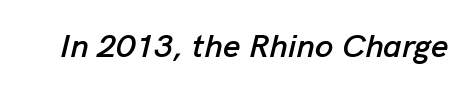
Q: Is the text italic (slanted)? A: Yes, it leans right by about 13 degrees.
Q: Is the text underlined? A: No.
Q: Is the spacing between letters normal or unusually wide? A: Normal.
Q: Width (condensed, normal, or wide)? A: Normal.
Q: Stroke contrast? A: Low.
Q: x-height? A: Medium.
Q: Monospaced? A: No.
